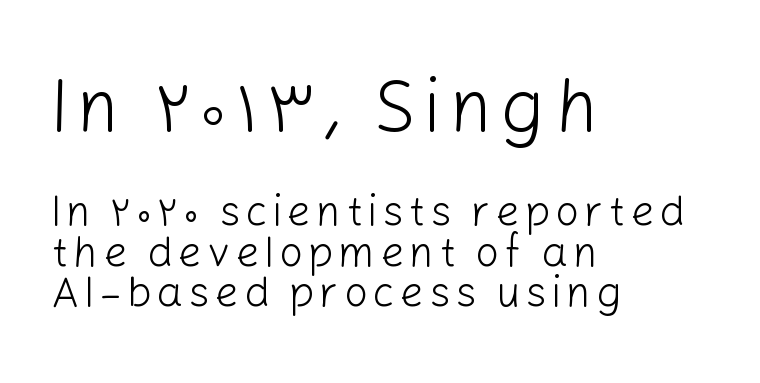
The image shows 73 px light sans-serif type, upright; set left-aligned, tight line spacing (0.96x), not underlined; the first (top) block is 1.74x larger; low stroke contrast and a medium x-height.
